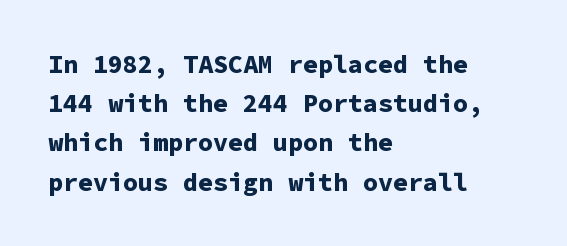
{"italic": "no", "bold": "yes", "underline": "no", "align": "left", "line_spacing": "normal", "line_spacing_ratio": 1.57, "letter_spacing": "normal", "letter_spacing_em": 0.0, "glyph_px": 25}
